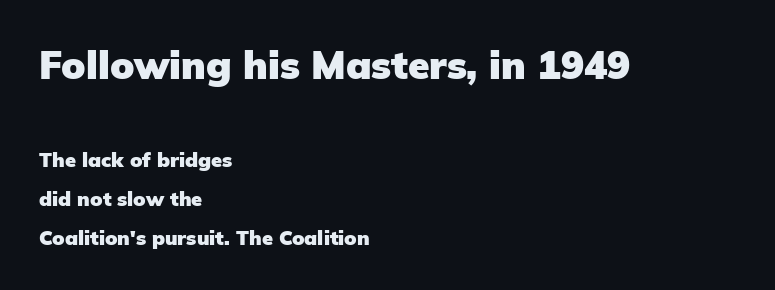
The leading is generous, giving the passage an open texture. This sample uses plain, unmodified letter spacing. This is heavy type, rendered in bold. The foot of each line stays bare and open. The characters display no serif detailing; their extremities are plain.
